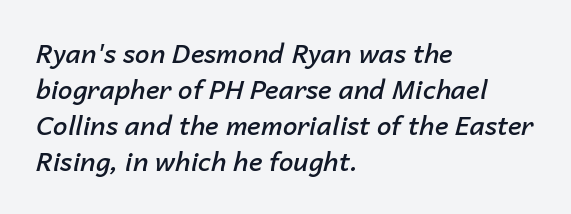
{"italic": "yes", "lean": "right", "slant_degrees": 14, "bold": "semi", "underline": "no", "align": "left", "line_spacing": "normal", "line_spacing_ratio": 1.39, "letter_spacing": "normal", "letter_spacing_em": 0.0, "glyph_px": 26}
